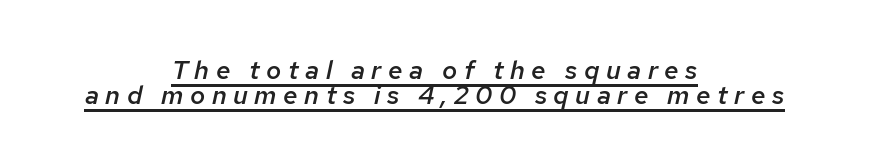
{"italic": "yes", "lean": "right", "slant_degrees": 12, "bold": "semi", "underline": "yes", "align": "center", "line_spacing": "tight", "line_spacing_ratio": 0.95, "letter_spacing": "wide", "letter_spacing_em": 0.25, "glyph_px": 26}
